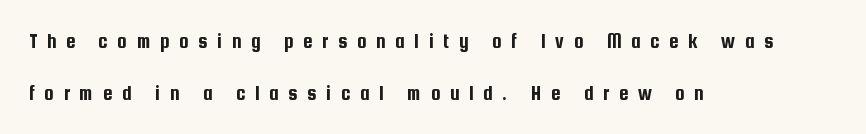
The image shows 21 px text type, upright; set left-aligned, loose line spacing (2.47x), unusually wide letter spacing (+0.46 em), not underlined.
